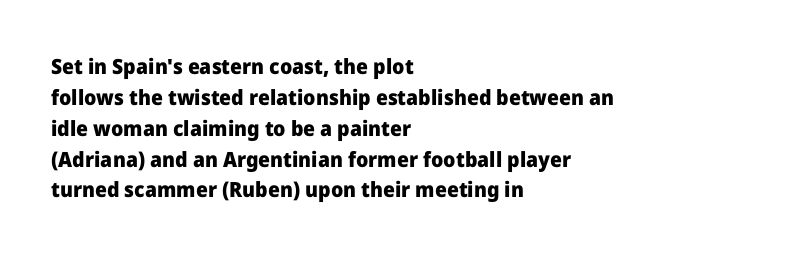
Q: Is the text bold? A: Yes.
Q: Is the text italic (slanted)? A: No, it is upright.
Q: Is the text underlined? A: No.
Q: How is the paragraph aligned? A: Left-aligned.
Q: Is the spacing between letters normal or unusually wide? A: Normal.
Q: Is the spacing between lines tight, normal or loose? A: Normal.
